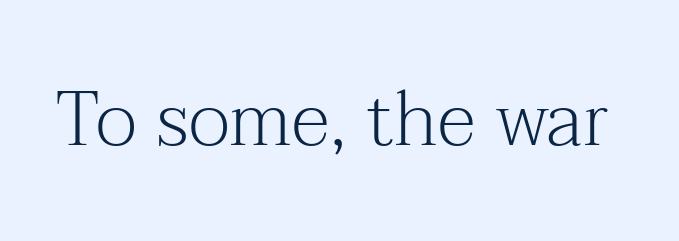
The strokes are not fattened; the text isn't bold. This rendering employs a face with finishing strokes, i.e., a serif. Check the space under the baseline: it is left empty. Default kerning and tracking; the words read as compact shapes. Looks like regular typesetting: each glyph gets only the width it needs.
